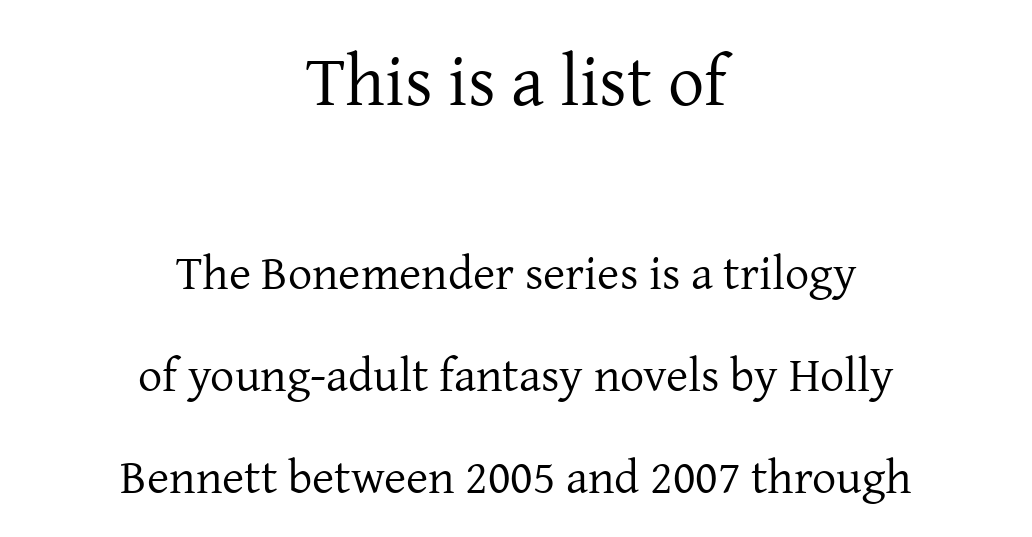
The text block is weighted toward neither margin, spreading evenly from the middle. Clear beneath every line of the passage. Counters stay open thanks to moderate or lighter strokes. The initial chunk of copy outweighs the following chunk in type size. Tracking here is standard; glyphs follow each other at the usual distance. Spacing verdict: proportional, widths tailored to each character.
